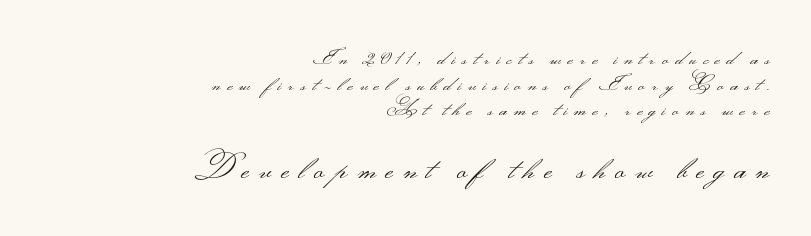
Ink coverage per letter is moderate at most. The typeface chosen for these lines omits serifs. Each letter keeps its own natural width here, so spacing adapts to shape.
